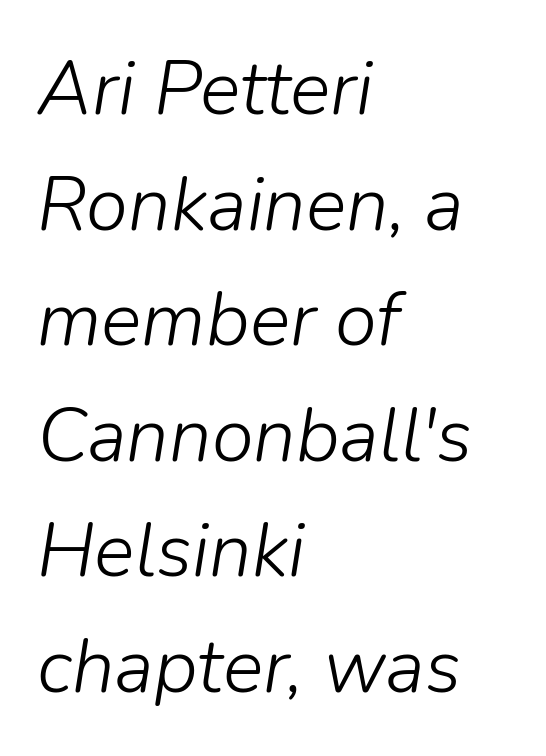
Q: Is the text bold? A: No.
Q: Is the text italic (slanted)? A: Yes, it leans right by about 9 degrees.
Q: Is the text underlined? A: No.
Q: How is the paragraph aligned? A: Left-aligned.
Q: Is the spacing between letters normal or unusually wide? A: Normal.
Q: Is the spacing between lines tight, normal or loose? A: Normal.
Q: Width (condensed, normal, or wide)? A: Normal.
Q: Stroke contrast? A: Low.
Q: x-height? A: Medium.
Q: Monospaced? A: No.
